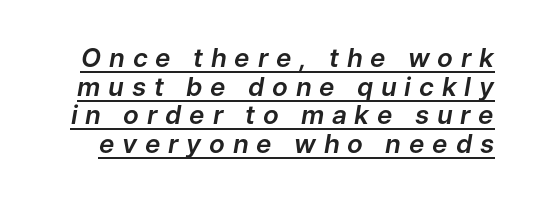
{"italic": "yes", "lean": "right", "slant_degrees": 9, "underline": "yes", "line_spacing": "tight", "line_spacing_ratio": 1.1, "letter_spacing": "wide", "letter_spacing_em": 0.3, "glyph_px": 26}
